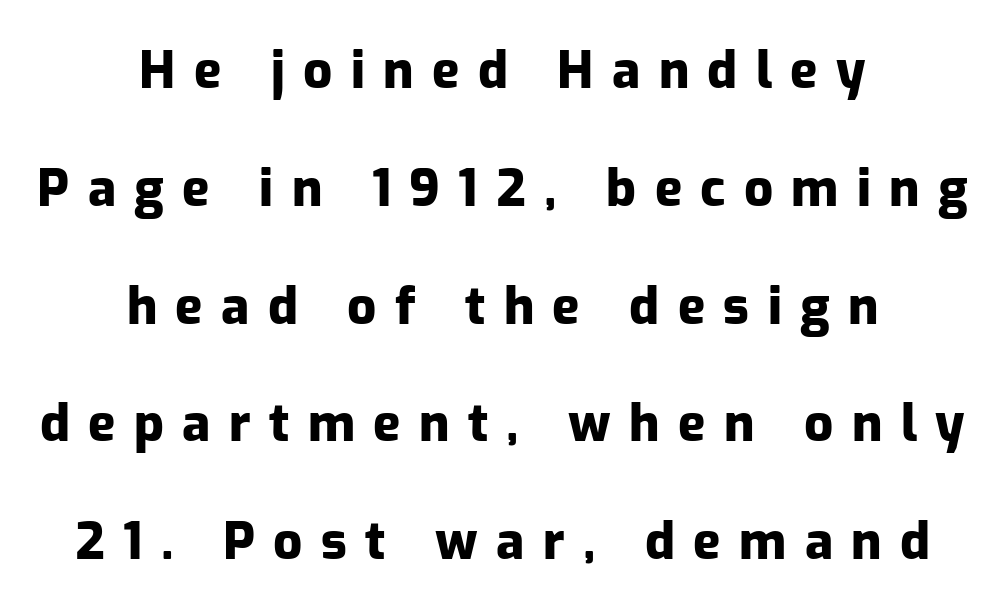
The image shows 51 px heavy sans-serif type, upright; set centered, loose line spacing (2.31x), unusually wide letter spacing (+0.36 em), not underlined; low stroke contrast and a medium x-height.
